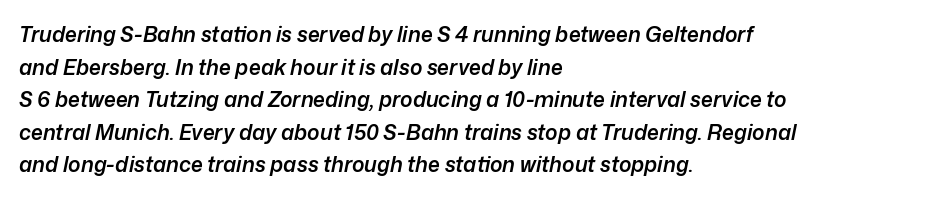
Q: Is the text bold? A: Semi-bold.
Q: Is the text italic (slanted)? A: Yes, it leans right by about 12 degrees.
Q: Is the text underlined? A: No.
Q: How is the paragraph aligned? A: Left-aligned.
Q: Is the spacing between letters normal or unusually wide? A: Normal.
Q: Is the spacing between lines tight, normal or loose? A: Normal.
